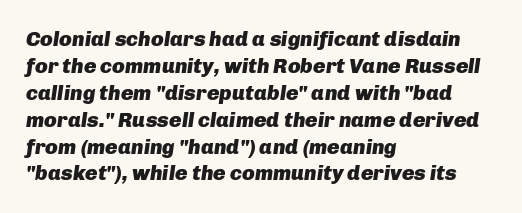
The image shows 21 px bold type, italic (leaning right); set left-aligned, normal line spacing (1.28x), normal letter spacing, not underlined.
